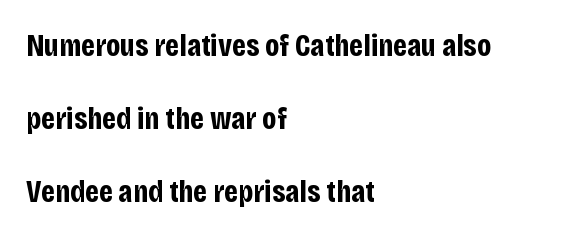
{"serif": "no", "italic": "no", "bold": "yes", "weight": "bold", "width": "condensed", "stroke_contrast": "low", "x_height": "large", "monospaced": "no", "underline": "no", "align": "left", "line_spacing": "loose", "line_spacing_ratio": 2.28, "letter_spacing": "normal", "letter_spacing_em": 0.0, "glyph_px": 32}
